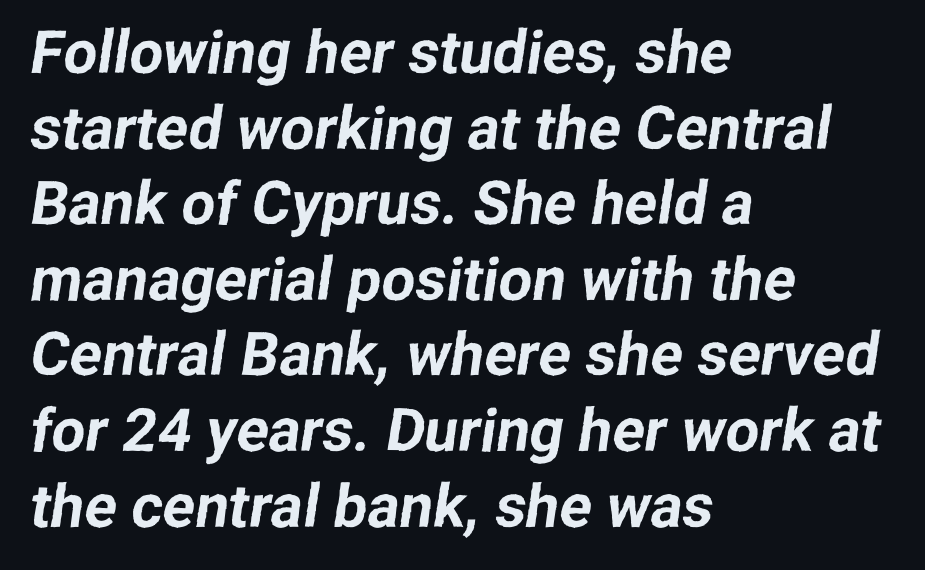
Q: Is the typeface a serif or a sans-serif typeface? A: Sans-serif.
Q: Is the text underlined? A: No.
Q: How is the paragraph aligned? A: Left-aligned.
Q: Is the spacing between letters normal or unusually wide? A: Normal.
Q: Is the spacing between lines tight, normal or loose? A: Normal.
Q: Width (condensed, normal, or wide)? A: Normal.
Q: Stroke contrast? A: Low.
Q: x-height? A: Medium.
Q: Monospaced? A: No.
